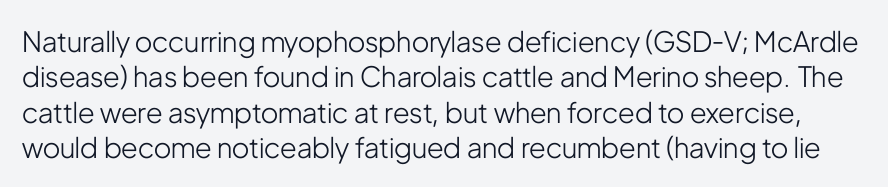
The designer went with a sans here, leaving each stem footless. Italic: no, the glyphs are upright roman. Note the varied advance widths — an 'i' is clearly narrower than an 'm'. Honestly, there is no underline to notice here at all. The gaps between neighbouring characters are ordinary and unremarkable. Regular leading.
